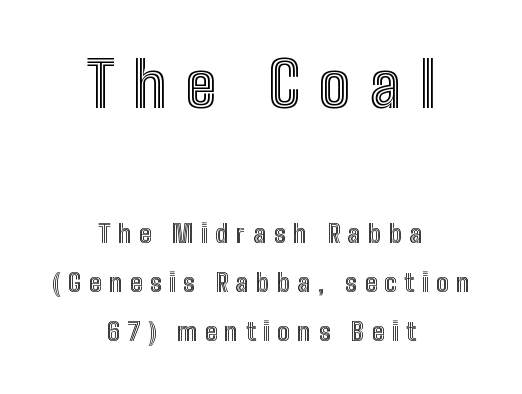
The image shows 62 px condensed type, upright; set centered, loose line spacing (1.97x), unusually wide letter spacing (+0.31 em), not underlined; the first (top) block is 2.48x larger; a medium x-height.
